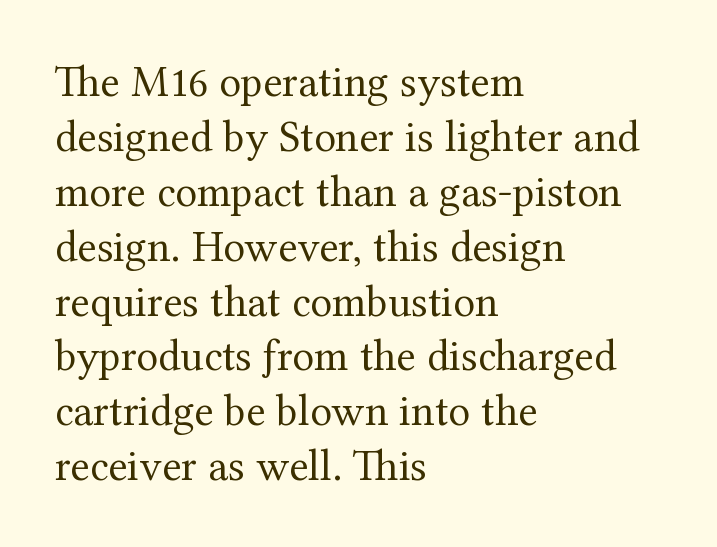
{"serif": "yes", "italic": "no", "bold": "no", "weight": "regular", "width": "normal", "stroke_contrast": "medium", "x_height": "medium", "monospaced": "no", "underline": "no", "align": "left", "line_spacing_ratio": 1.22, "letter_spacing": "normal", "letter_spacing_em": 0.0, "glyph_px": 45}
